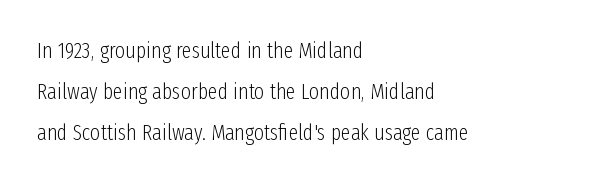
This rendering features lettering with no underline. Line starts are locked; line ends wander. Weight: not bold — regular or lighter. The letters stand upright; this is a roman face.
